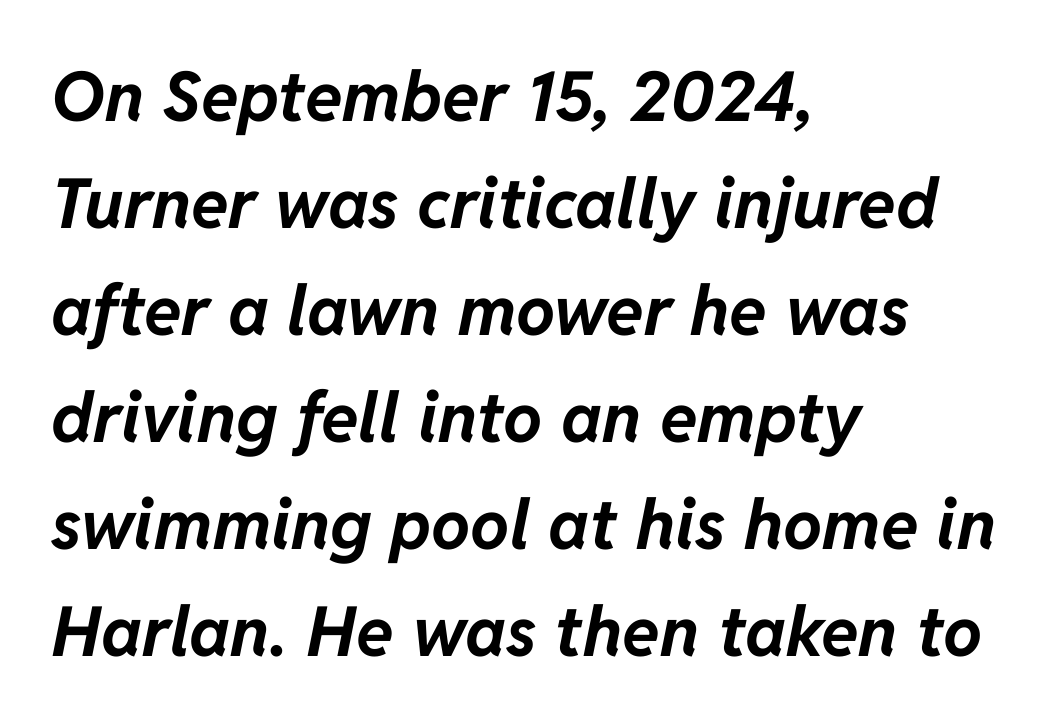
The image shows 69 px bold type, italic (leaning right); set left-aligned, normal line spacing (1.55x), normal letter spacing, not underlined; low stroke contrast and a medium x-height.
